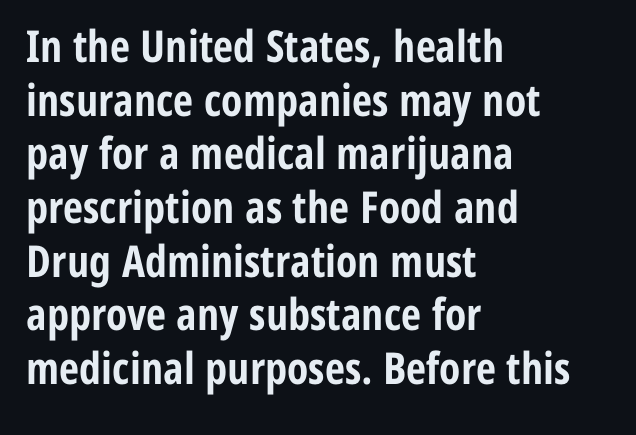
{"serif": "no", "italic": "no", "bold": "yes", "weight": "bold", "width": "condensed", "stroke_contrast": "low", "x_height": "medium", "monospaced": "no", "underline": "no", "align": "left", "line_spacing_ratio": 1.22, "letter_spacing": "normal", "letter_spacing_em": 0.0, "glyph_px": 44}
